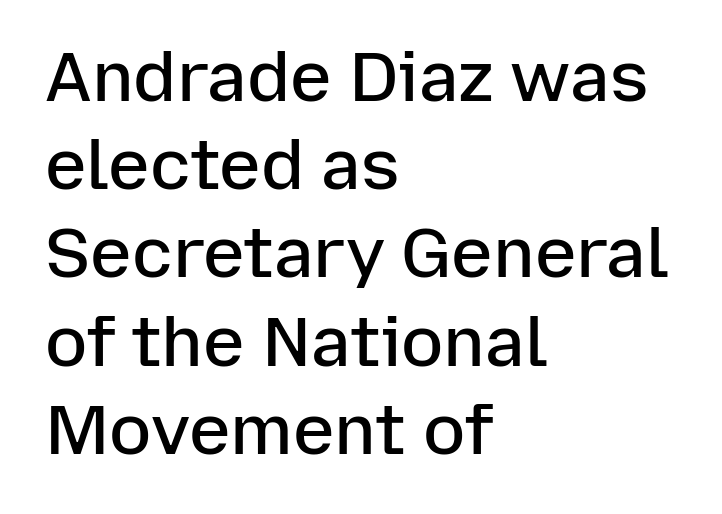
Q: Is the text bold? A: Semi-bold.
Q: Is the text italic (slanted)? A: No, it is upright.
Q: Is the typeface a serif or a sans-serif typeface? A: Sans-serif.
Q: Is the text underlined? A: No.
Q: How is the paragraph aligned? A: Left-aligned.
Q: Is the spacing between letters normal or unusually wide? A: Normal.
Q: Is the spacing between lines tight, normal or loose? A: Normal.
Q: Width (condensed, normal, or wide)? A: Normal.
Q: Stroke contrast? A: Low.
Q: x-height? A: Medium.
Q: Monospaced? A: No.
